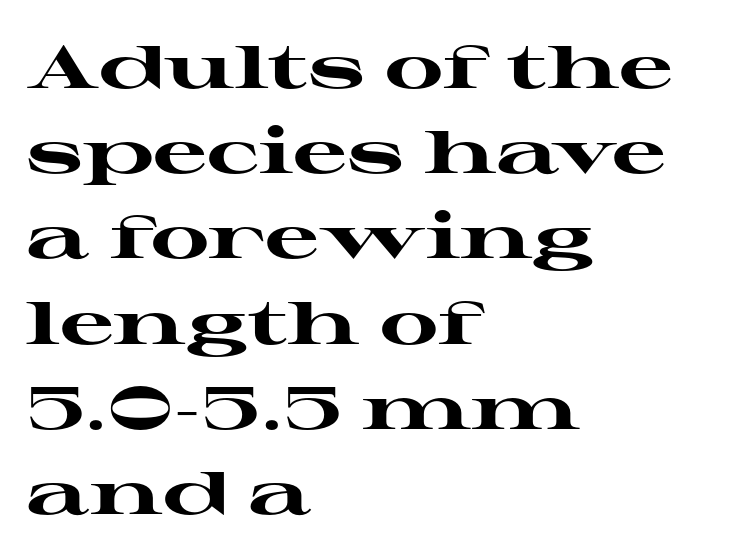
Q: Is the text bold? A: Yes.
Q: Is the text italic (slanted)? A: No, it is upright.
Q: Is the typeface a serif or a sans-serif typeface? A: Serif.
Q: Is the text underlined? A: No.
Q: How is the paragraph aligned? A: Left-aligned.
Q: Is the spacing between letters normal or unusually wide? A: Normal.
Q: Is the spacing between lines tight, normal or loose? A: Normal.
Q: Width (condensed, normal, or wide)? A: Wide.
Q: Stroke contrast? A: High.
Q: x-height? A: Medium.
Q: Monospaced? A: No.
